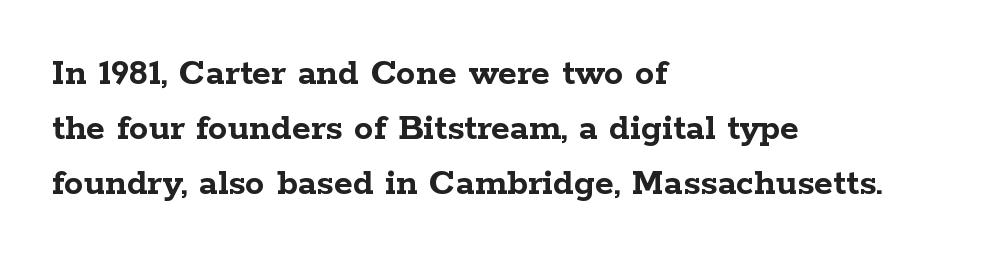
In terms of letterspacing, this is plain default setting. The rendering uses natural spacing where letterforms have individual widths. Does the lettering tilt? It doesn't — this is upright. The paragraph has a hard left edge and a soft right edge. Notice how descenders clear the ascenders below comfortably — that's standard leading. I'd describe the lettering as bold — thick and assertive.
